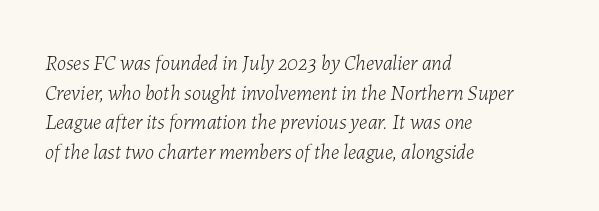
The letterforms sit shoulder to shoulder at normal distance. No word sits above an underline. In terms of leading, this rendering sits right in the middle. Posture: slanted. A light-to-regular cut is what we see here.
